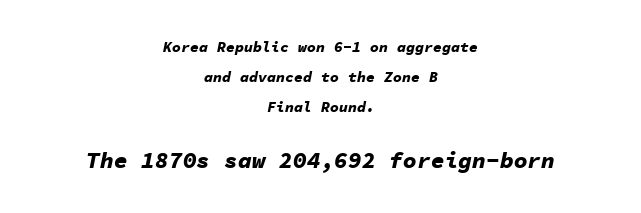
{"italic": "yes", "lean": "right", "slant_degrees": 11, "bold": "yes", "underline": "no", "align": "center", "line_spacing": "loose", "line_spacing_ratio": 2.0, "letter_spacing": "normal", "letter_spacing_em": 0.0, "larger_block": "second", "size_ratio": 1.53, "glyph_px": 23}
